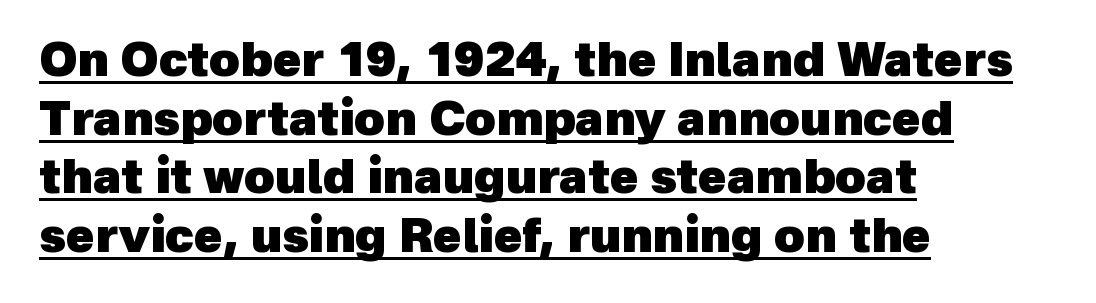
A classic flush-left, rag-right setting is used for this passage. If you measured baseline to baseline, you'd find a middling distance. The rendering uses natural spacing where letterforms have individual widths. The sample has been set heavy, in full bold. Words appear dense and cohesive because spacing is normal.
